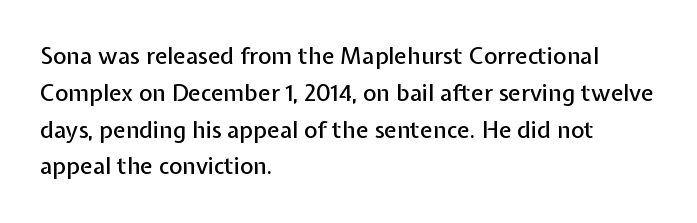
The image shows 23 px text type, upright; set left-aligned, normal line spacing (1.6x), normal letter spacing, not underlined.
